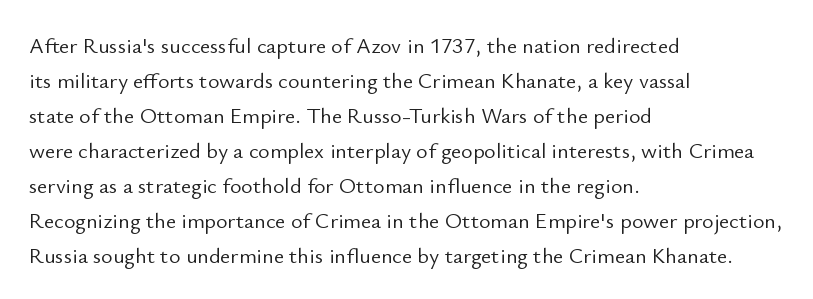
The image shows 22 px text type, upright; set left-aligned, normal line spacing (1.59x), normal letter spacing, not underlined.
